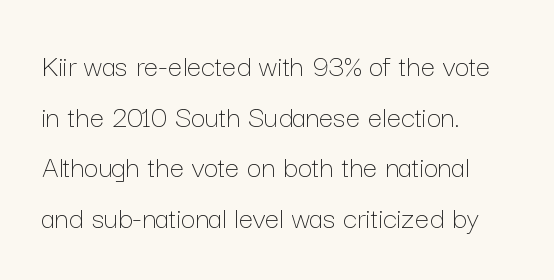
Look at the tracking — it's just the regular setting, nothing added. Layout note: lines flush left. This sample keeps an unexceptional amount of space between lines. Looks like regular typesetting: each glyph gets only the width it needs.
